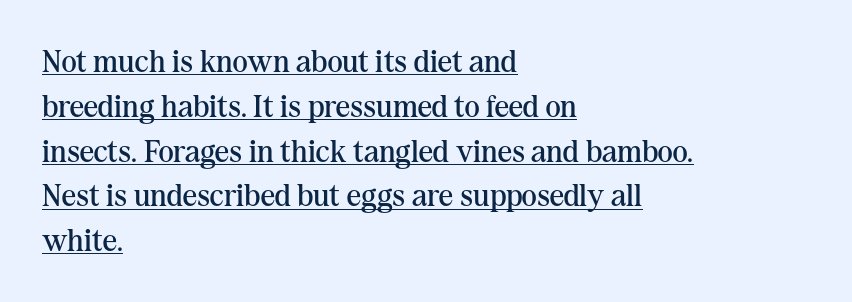
{"serif": "yes", "italic": "no", "bold": "no", "weight": "regular", "width": "normal", "stroke_contrast": "medium", "x_height": "medium", "monospaced": "no", "underline": "yes", "align": "left", "line_spacing": "normal", "line_spacing_ratio": 1.4, "letter_spacing": "normal", "letter_spacing_em": 0.0, "glyph_px": 32}
